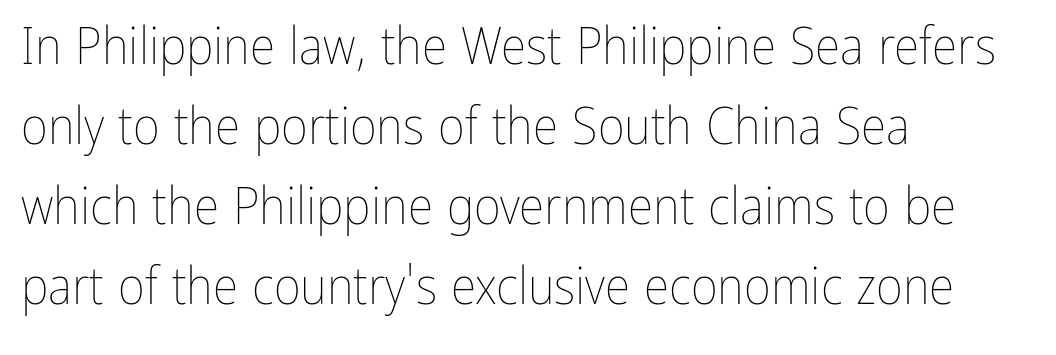
{"italic": "no", "bold": "no", "weight": "thin", "width": "condensed", "stroke_contrast": "low", "x_height": "medium", "monospaced": "no", "underline": "no", "align": "left", "line_spacing": "normal", "line_spacing_ratio": 1.54, "letter_spacing": "normal", "letter_spacing_em": 0.0, "glyph_px": 52}
